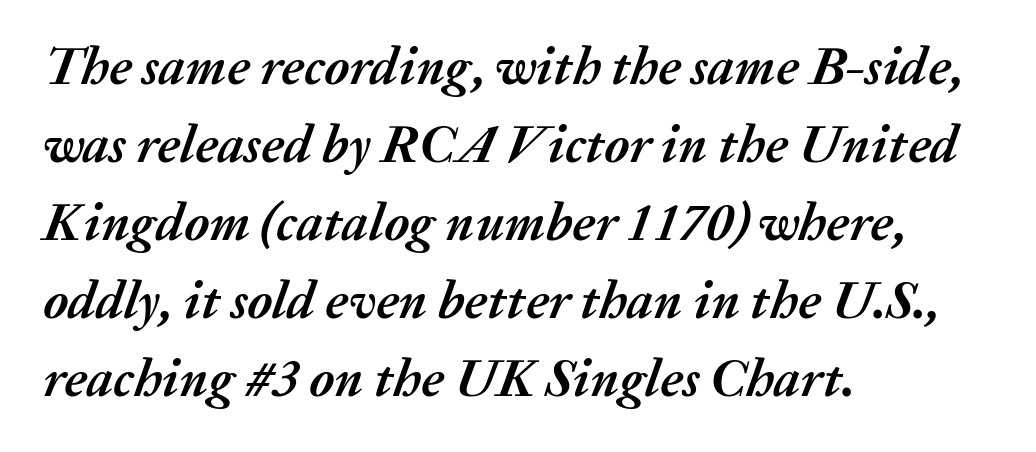
The image shows 53 px semibold type, italic (leaning right); set left-aligned, normal line spacing (1.47x), normal letter spacing, not underlined; medium stroke contrast and a medium x-height.
